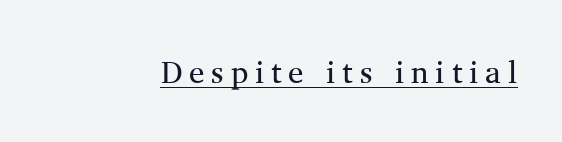
{"serif": "yes", "italic": "no", "bold": "no", "weight": "regular", "width": "normal", "stroke_contrast": "medium", "x_height": "medium", "monospaced": "no", "underline": "yes", "letter_spacing": "wide", "letter_spacing_em": 0.22, "glyph_px": 31}
